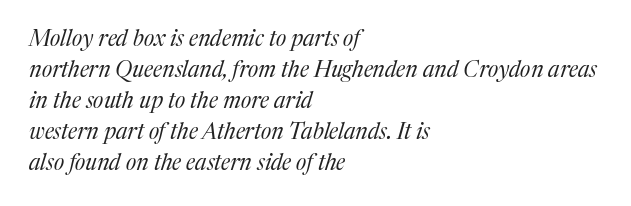
Q: Is the text bold? A: No.
Q: Is the text italic (slanted)? A: Yes, it leans right by about 17 degrees.
Q: Is the text underlined? A: No.
Q: How is the paragraph aligned? A: Left-aligned.
Q: Is the spacing between letters normal or unusually wide? A: Normal.
Q: Is the spacing between lines tight, normal or loose? A: Normal.
